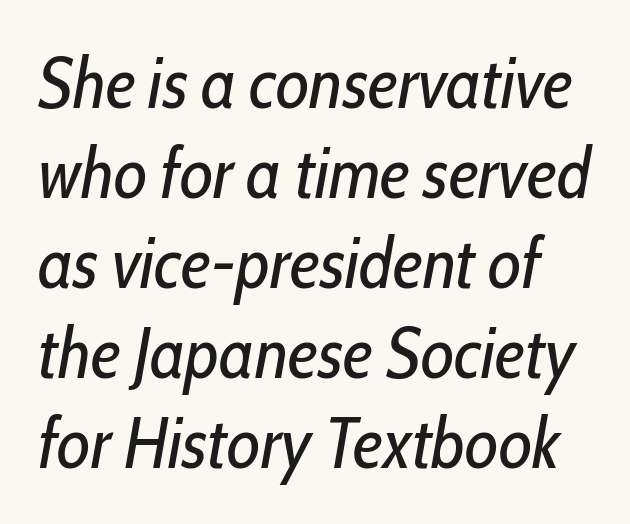
Q: Is the text bold? A: No.
Q: Is the text italic (slanted)? A: Yes, it leans right by about 10 degrees.
Q: Is the text underlined? A: No.
Q: Is the spacing between letters normal or unusually wide? A: Normal.
Q: Is the spacing between lines tight, normal or loose? A: Normal.
Q: Width (condensed, normal, or wide)? A: Condensed.
Q: Stroke contrast? A: Low.
Q: x-height? A: Medium.
Q: Monospaced? A: No.
